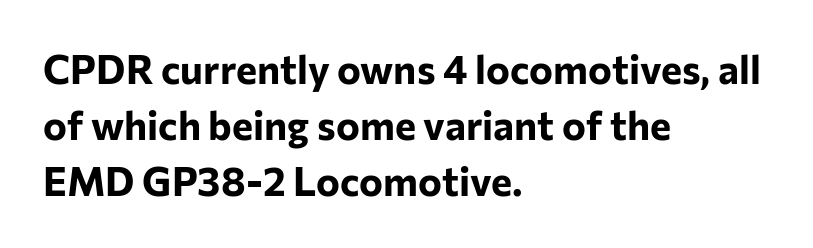
Q: Is the text bold? A: Yes.
Q: Is the text italic (slanted)? A: No, it is upright.
Q: Is the typeface a serif or a sans-serif typeface? A: Sans-serif.
Q: Is the text underlined? A: No.
Q: How is the paragraph aligned? A: Left-aligned.
Q: Is the spacing between letters normal or unusually wide? A: Normal.
Q: Is the spacing between lines tight, normal or loose? A: Normal.
Q: Width (condensed, normal, or wide)? A: Normal.
Q: Stroke contrast? A: Low.
Q: x-height? A: Medium.
Q: Monospaced? A: No.
